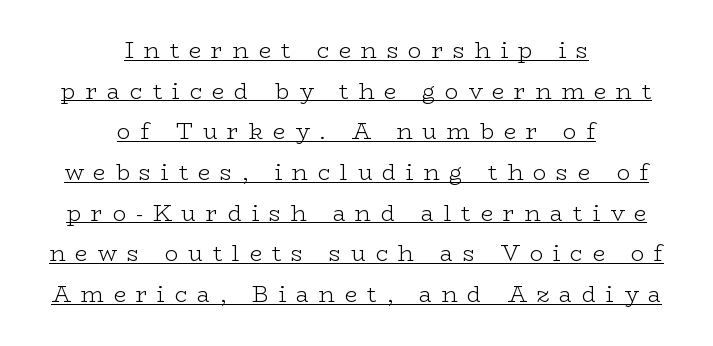
{"italic": "no", "bold": "no", "underline": "yes", "align": "center", "line_spacing_ratio": 1.85, "letter_spacing": "wide", "letter_spacing_em": 0.45, "glyph_px": 22}
